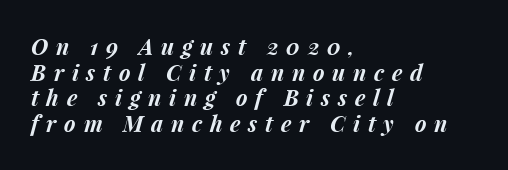
{"italic": "yes", "lean": "right", "slant_degrees": 15, "bold": "yes", "underline": "no", "align": "left", "line_spacing_ratio": 1.17, "letter_spacing": "wide", "letter_spacing_em": 0.35, "glyph_px": 22}
